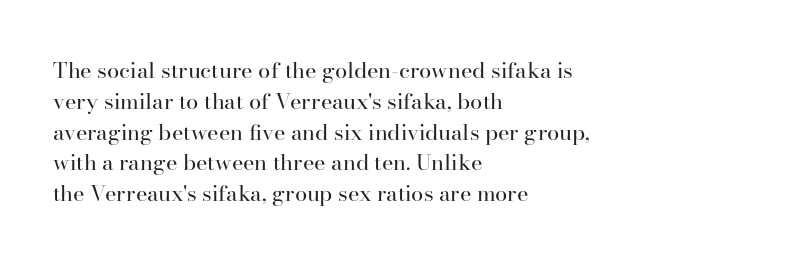
{"italic": "no", "bold": "no", "underline": "no", "align": "left", "line_spacing": "normal", "line_spacing_ratio": 1.4, "letter_spacing": "normal", "letter_spacing_em": 0.0, "glyph_px": 22}
